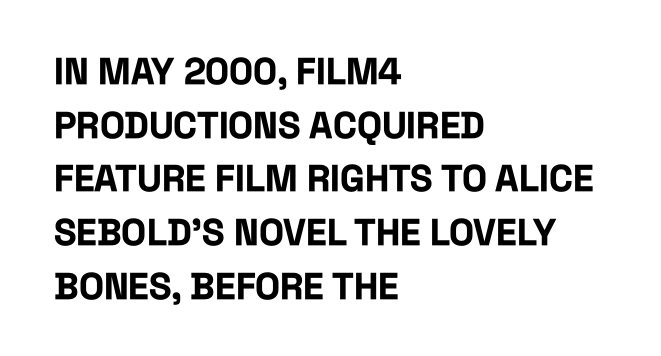
Q: Is the text bold? A: Yes.
Q: Is the text italic (slanted)? A: No, it is upright.
Q: Is the typeface a serif or a sans-serif typeface? A: Sans-serif.
Q: Is the text underlined? A: No.
Q: How is the paragraph aligned? A: Left-aligned.
Q: Is the spacing between letters normal or unusually wide? A: Normal.
Q: Is the spacing between lines tight, normal or loose? A: Normal.
Q: Width (condensed, normal, or wide)? A: Condensed.
Q: Stroke contrast? A: Low.
Q: x-height? A: Large.
Q: Monospaced? A: No.
